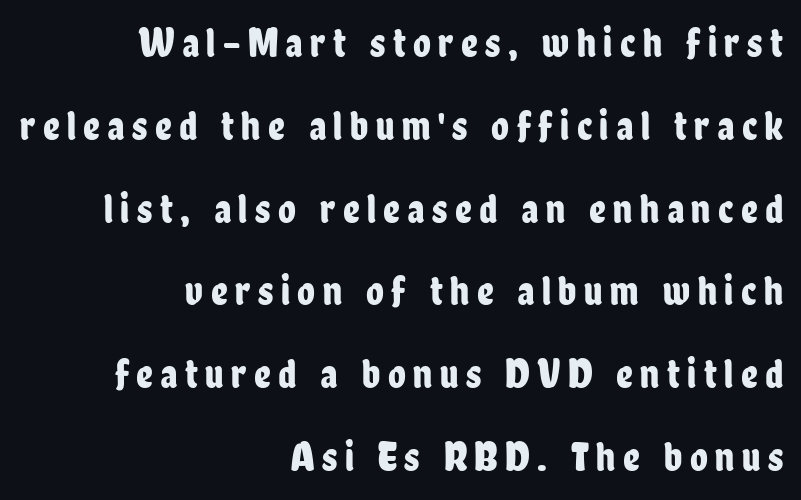
Q: Is the text italic (slanted)? A: No, it is upright.
Q: Is the typeface a serif or a sans-serif typeface? A: Sans-serif.
Q: Is the text underlined? A: No.
Q: How is the paragraph aligned? A: Right-aligned.
Q: Is the spacing between lines tight, normal or loose? A: Loose.
Q: Width (condensed, normal, or wide)? A: Condensed.
Q: Stroke contrast? A: Low.
Q: x-height? A: Medium.
Q: Monospaced? A: No.
